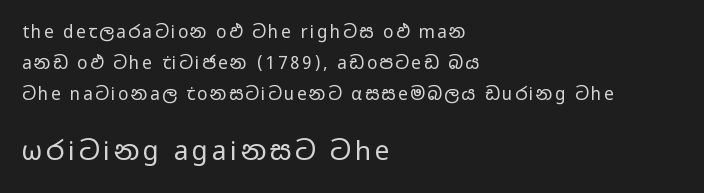
The image shows 26 px text type, upright; set left-aligned, line spacing 1.82x, not underlined; the second (bottom) block is 1.53x larger.
